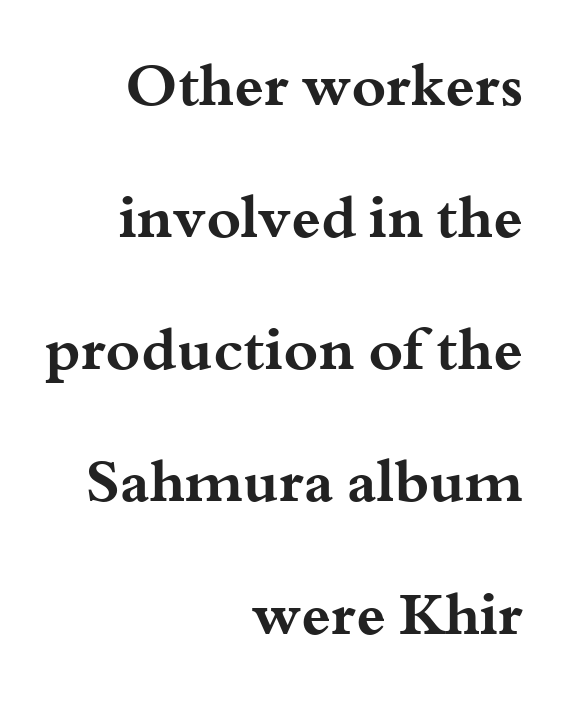
Q: Is the text bold? A: Yes.
Q: Is the text italic (slanted)? A: No, it is upright.
Q: Is the typeface a serif or a sans-serif typeface? A: Serif.
Q: Is the text underlined? A: No.
Q: How is the paragraph aligned? A: Right-aligned.
Q: Is the spacing between letters normal or unusually wide? A: Normal.
Q: Is the spacing between lines tight, normal or loose? A: Loose.
Q: Width (condensed, normal, or wide)? A: Wide.
Q: Stroke contrast? A: Medium.
Q: x-height? A: Small.
Q: Monospaced? A: No.
